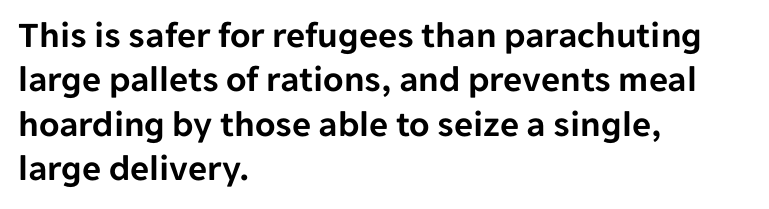
The passage shown has conventional tracking throughout. A clean baseline with only descenders dipping below it. Rendered with straight, roman letterforms. This sample uses a sans-serif face.
